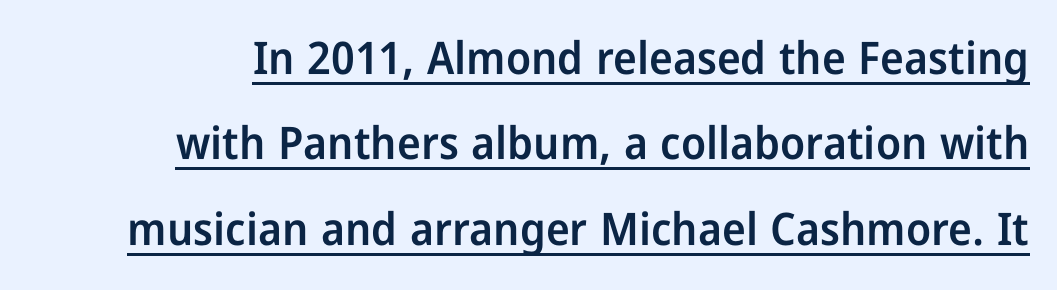
{"serif": "no", "italic": "no", "bold": "semi", "weight": "semibold", "width": "condensed", "stroke_contrast": "low", "x_height": "medium", "monospaced": "no", "underline": "yes", "line_spacing": "loose", "line_spacing_ratio": 1.9, "letter_spacing": "normal", "letter_spacing_em": 0.0, "glyph_px": 45}
